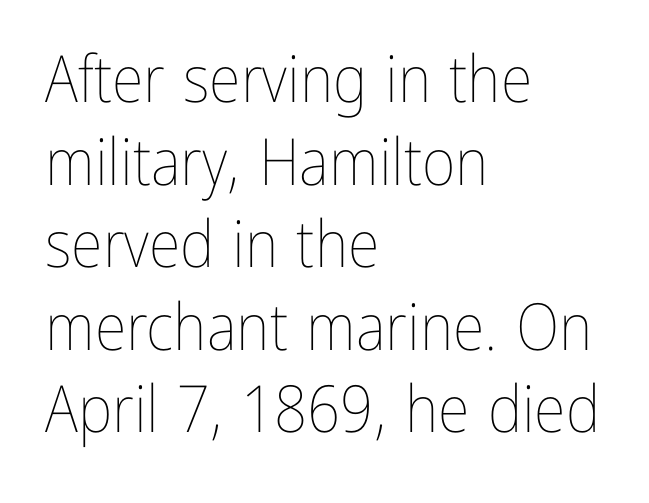
Q: Is the text bold? A: No.
Q: Is the text italic (slanted)? A: No, it is upright.
Q: Is the text underlined? A: No.
Q: How is the paragraph aligned? A: Left-aligned.
Q: Is the spacing between letters normal or unusually wide? A: Normal.
Q: Is the spacing between lines tight, normal or loose? A: Normal.
Q: Width (condensed, normal, or wide)? A: Condensed.
Q: Stroke contrast? A: Low.
Q: x-height? A: Medium.
Q: Monospaced? A: No.
